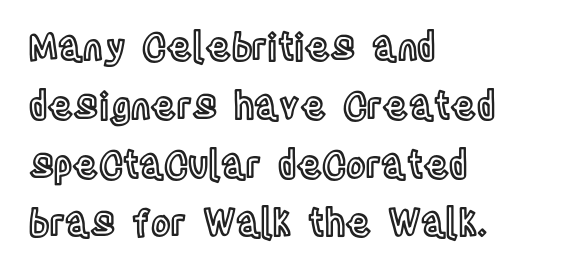
The image shows 37 px condensed type, upright; set left-aligned, normal line spacing (1.59x), normal letter spacing, not underlined; a large x-height.
